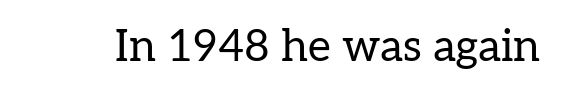
Q: Is the text bold? A: No.
Q: Is the text italic (slanted)? A: No, it is upright.
Q: Is the typeface a serif or a sans-serif typeface? A: Serif.
Q: Is the text underlined? A: No.
Q: Is the spacing between letters normal or unusually wide? A: Normal.
Q: Width (condensed, normal, or wide)? A: Normal.
Q: Stroke contrast? A: Low.
Q: x-height? A: Medium.
Q: Monospaced? A: No.
